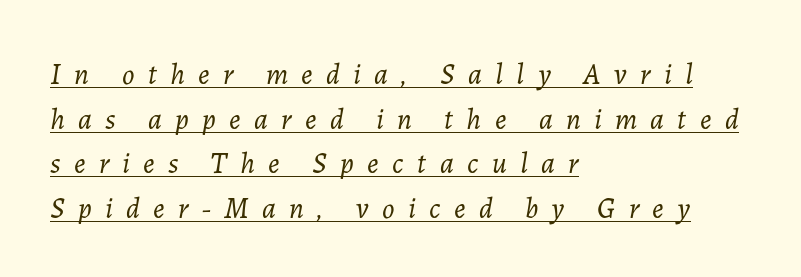
The face used here is proportionally spaced, like ordinary book or web type. Inter-character spacing is expanded well beyond the font's built-in metrics. A continuous stroke trails under the words, as in a hyperlink. Compared with a centered layout, this one pins lines to the left instead. Is the type slanted? Yes — the strokes lean at a clear angle.
